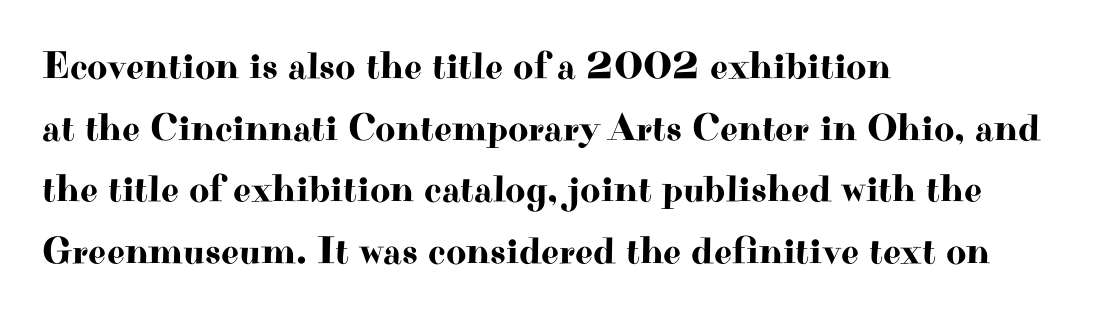
Q: Is the text italic (slanted)? A: No, it is upright.
Q: Is the typeface a serif or a sans-serif typeface? A: Serif.
Q: Is the text underlined? A: No.
Q: How is the paragraph aligned? A: Left-aligned.
Q: Is the spacing between letters normal or unusually wide? A: Normal.
Q: Is the spacing between lines tight, normal or loose? A: Normal.
Q: Width (condensed, normal, or wide)? A: Wide.
Q: Stroke contrast? A: High.
Q: x-height? A: Small.
Q: Monospaced? A: No.
